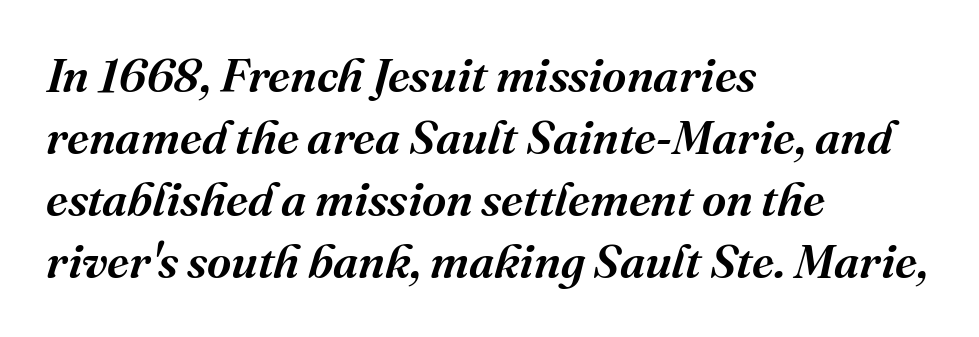
Q: Is the text italic (slanted)? A: Yes, it leans right by about 16 degrees.
Q: Is the typeface a serif or a sans-serif typeface? A: Serif.
Q: Is the text underlined? A: No.
Q: How is the paragraph aligned? A: Left-aligned.
Q: Is the spacing between letters normal or unusually wide? A: Normal.
Q: Is the spacing between lines tight, normal or loose? A: Normal.
Q: Width (condensed, normal, or wide)? A: Normal.
Q: Stroke contrast? A: Medium.
Q: x-height? A: Medium.
Q: Monospaced? A: No.
